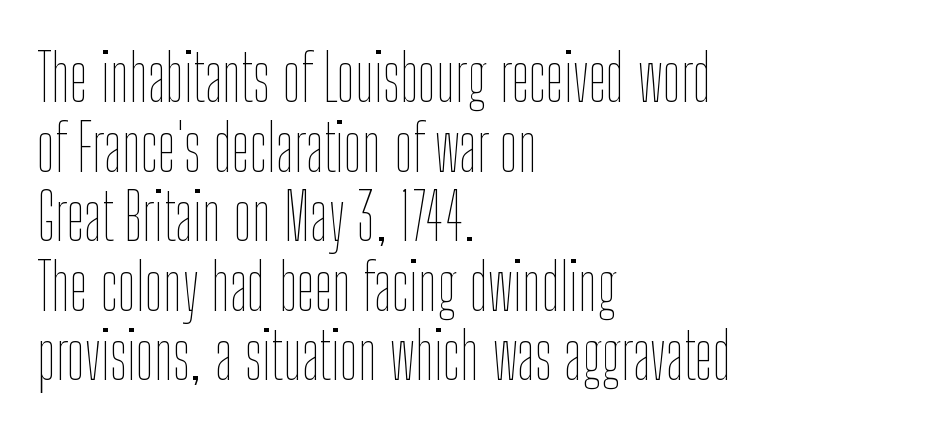
How are the letters spaced? Ordinarily, with no added tracking. Is the stroke heavy? The answer is a plain regular-or-lighter. Bare-footed words on every line. Caption: multi-line text, flush left, ragged right. Students, observe: this is what under-led, compact text looks like.
